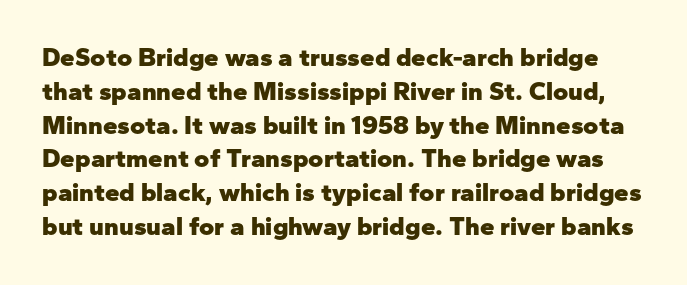
{"italic": "no", "bold": "yes", "underline": "no", "line_spacing": "normal", "line_spacing_ratio": 1.3, "letter_spacing": "normal", "letter_spacing_em": 0.0, "glyph_px": 26}
